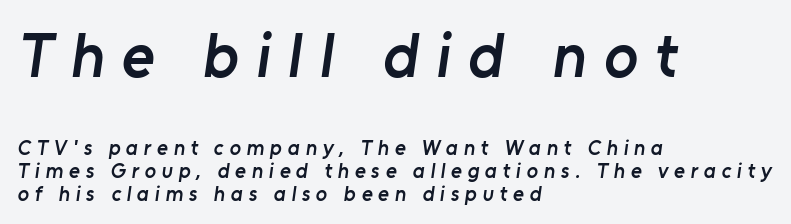
Q: Is the text bold? A: Semi-bold.
Q: Is the typeface a serif or a sans-serif typeface? A: Sans-serif.
Q: Is the text underlined? A: No.
Q: How is the paragraph aligned? A: Left-aligned.
Q: Is the spacing between letters normal or unusually wide? A: Unusually wide.
Q: Is the spacing between lines tight, normal or loose? A: Tight.
Q: Which block of text is set in a larger size, the first (top) or the second (bottom)? A: The first (top) one.
Q: Width (condensed, normal, or wide)? A: Normal.
Q: Stroke contrast? A: Low.
Q: x-height? A: Medium.
Q: Monospaced? A: No.
